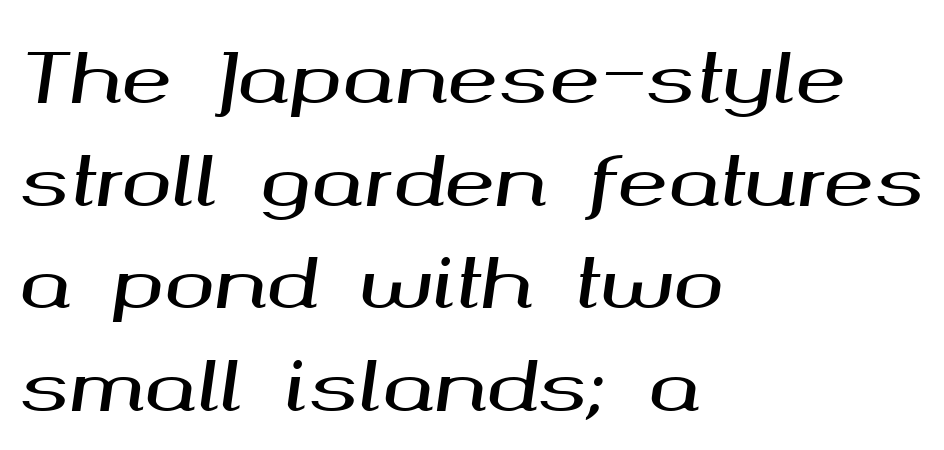
{"italic": "yes", "lean": "right", "slant_degrees": 8, "width": "wide", "stroke_contrast": "medium", "x_height": "medium", "monospaced": "no", "underline": "no", "align": "left", "line_spacing": "normal", "line_spacing_ratio": 1.51, "letter_spacing": "normal", "letter_spacing_em": 0.0, "glyph_px": 68}
